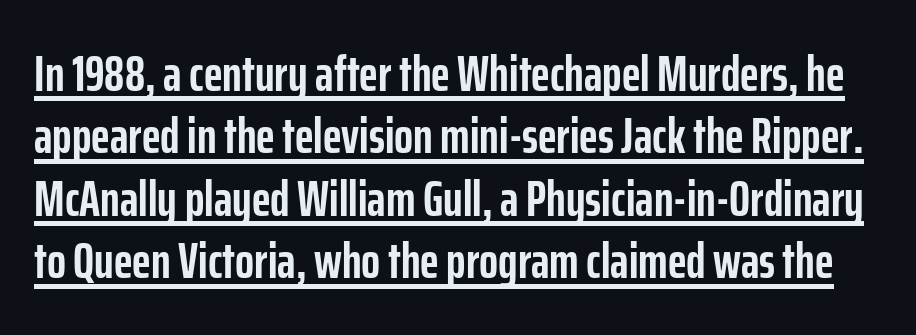
Q: Is the text bold? A: Yes.
Q: Is the text italic (slanted)? A: No, it is upright.
Q: Is the typeface a serif or a sans-serif typeface? A: Sans-serif.
Q: Is the text underlined? A: Yes.
Q: Is the spacing between letters normal or unusually wide? A: Normal.
Q: Is the spacing between lines tight, normal or loose? A: Normal.
Q: Width (condensed, normal, or wide)? A: Condensed.
Q: Stroke contrast? A: Low.
Q: x-height? A: Medium.
Q: Monospaced? A: No.
